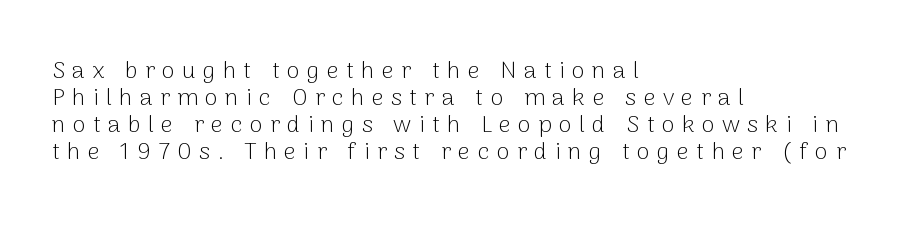
Reading down the column, the eye jumps only a short way to each next line. Inter-character spacing is expanded well beyond the font's built-in metrics. Does the copy run flush right? No — it runs flush left. The gap between lines stays unmarked. Italic? Not at all — the glyphs are vertical. On a weight scale, this lands at 450 or below.
